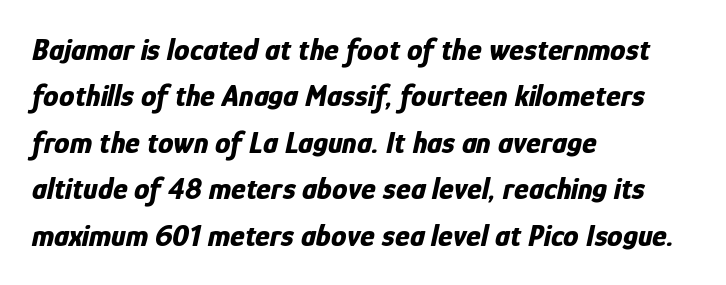
If you drew a ruler down the left edge, every line would touch it. These lines keep a tight, regular rhythm from letter to letter. Each letter keeps its own natural width here, so spacing adapts to shape. The text carries the slant typical of an italic or oblique font. The letters are bold, with thick, heavy strokes.
